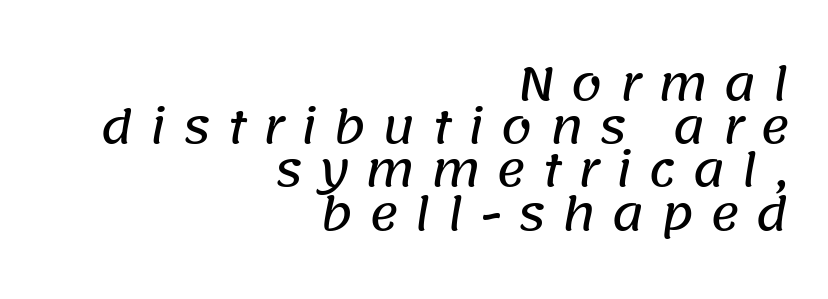
The image shows 45 px sans-serif type; set right-aligned, tight line spacing (0.96x), unusually wide letter spacing (+0.35 em), not underlined; low stroke contrast and a large x-height.
